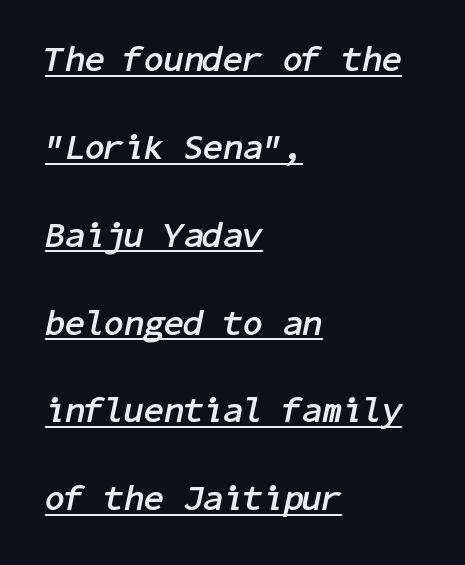
Characters are canted at an angle relative to the baseline's perpendicular. Each line of the rendering has a horizontal stroke beneath the glyphs. The rag falls on the right side of this text block. The space between consecutive lines is lavish.
